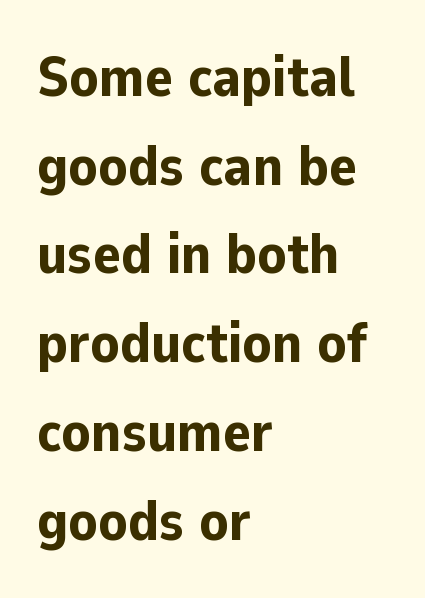
Q: Is the text bold? A: Yes.
Q: Is the text italic (slanted)? A: No, it is upright.
Q: Is the typeface a serif or a sans-serif typeface? A: Sans-serif.
Q: Is the text underlined? A: No.
Q: How is the paragraph aligned? A: Left-aligned.
Q: Is the spacing between letters normal or unusually wide? A: Normal.
Q: Is the spacing between lines tight, normal or loose? A: Normal.
Q: Width (condensed, normal, or wide)? A: Normal.
Q: Stroke contrast? A: Low.
Q: x-height? A: Medium.
Q: Monospaced? A: No.
